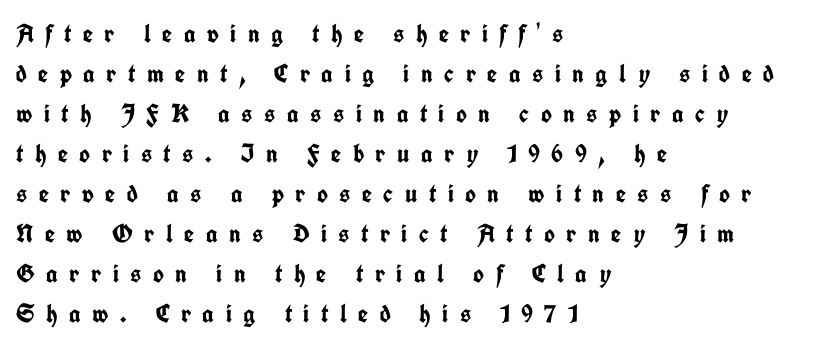
Q: Is the text bold? A: Yes.
Q: Is the text italic (slanted)? A: No, it is upright.
Q: Is the text underlined? A: No.
Q: How is the paragraph aligned? A: Left-aligned.
Q: Is the spacing between letters normal or unusually wide? A: Unusually wide.
Q: Is the spacing between lines tight, normal or loose? A: Normal.
